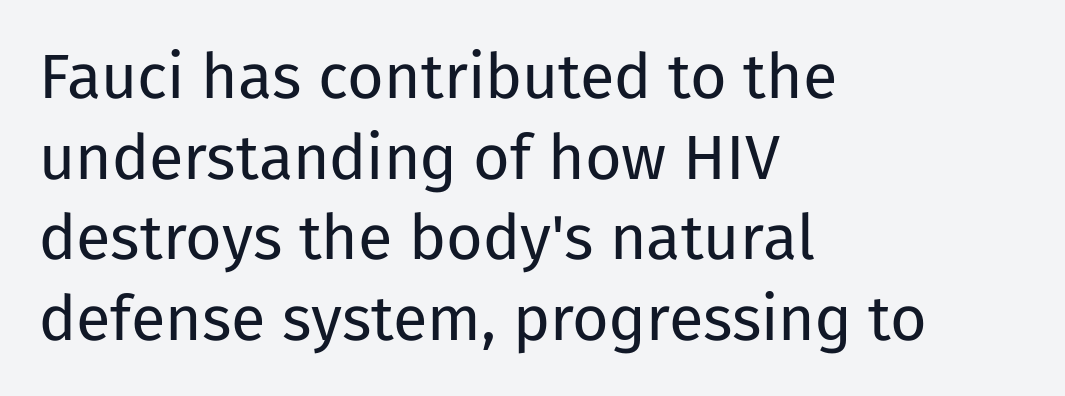
{"serif": "no", "italic": "no", "bold": "no", "weight": "regular", "width": "normal", "stroke_contrast": "low", "x_height": "medium", "monospaced": "no", "underline": "no", "align": "left", "line_spacing": "normal", "line_spacing_ratio": 1.28, "letter_spacing": "normal", "letter_spacing_em": 0.0, "glyph_px": 63}
